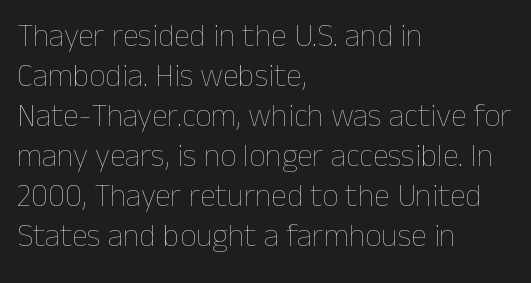
The image shows 32 px thin type, upright; set left-aligned, normal line spacing (1.25x), normal letter spacing, not underlined; low stroke contrast and a medium x-height.
